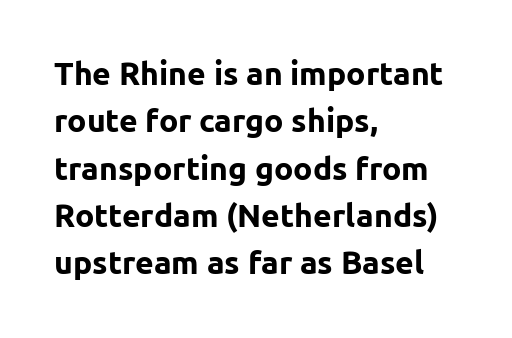
Q: Is the text bold? A: Yes.
Q: Is the text italic (slanted)? A: No, it is upright.
Q: Is the typeface a serif or a sans-serif typeface? A: Sans-serif.
Q: Is the text underlined? A: No.
Q: How is the paragraph aligned? A: Left-aligned.
Q: Is the spacing between letters normal or unusually wide? A: Normal.
Q: Is the spacing between lines tight, normal or loose? A: Normal.
Q: Width (condensed, normal, or wide)? A: Normal.
Q: Stroke contrast? A: Low.
Q: x-height? A: Medium.
Q: Monospaced? A: No.
